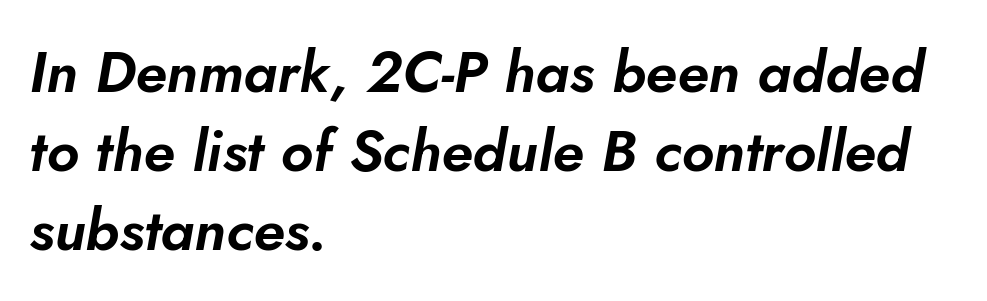
Rows of type keep a routine distance in the vertical direction. Honestly, there is no underline to notice here at all. The text carries the slant typical of an italic or oblique font. A student would call this left alignment; a typographer would say flush left, rag right. Characters follow at the spacing the type designer built in. The face used here is proportionally spaced, like ordinary book or web type.
